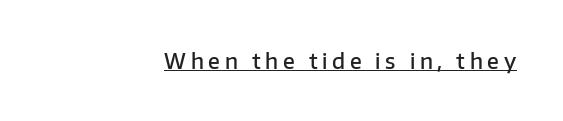
The tracking reads as deliberately expanded to a designer's eye. A student would call this right alignment; a typographer would say flush right, rag left. This is roman type, the default non-slanted kind. Set as a demibold, roughly 600 on the weight scale. The glyphs are accompanied by a horizontal stroke just below them.
